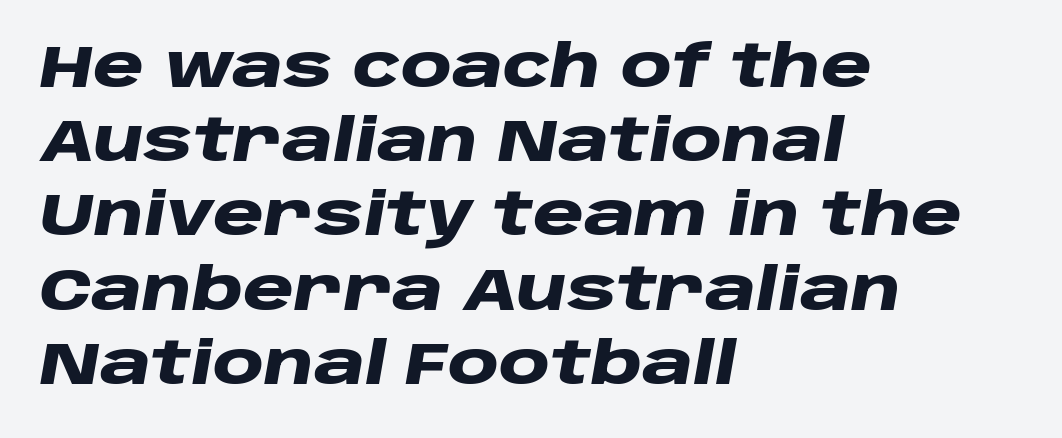
The image shows 58 px heavy, wide type, italic (leaning right); set left-aligned, normal line spacing (1.28x), normal letter spacing, not underlined; low stroke contrast and a large x-height.
